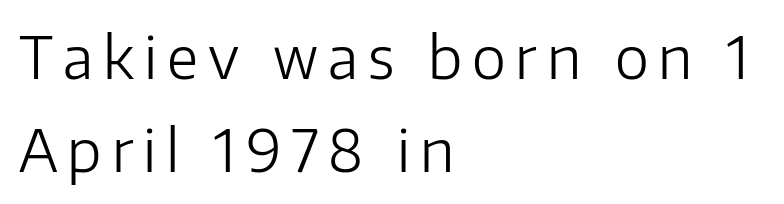
The image shows 58 px light sans-serif type, upright; set left-aligned, normal line spacing (1.6x), not underlined; low stroke contrast and a medium x-height.
